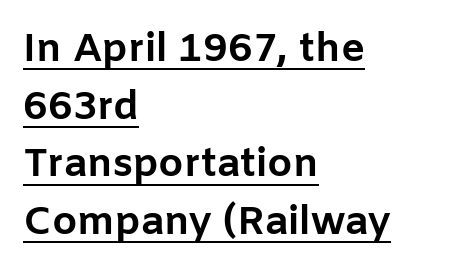
{"serif": "no", "italic": "no", "bold": "yes", "weight": "bold", "width": "normal", "stroke_contrast": "low", "x_height": "medium", "monospaced": "no", "underline": "yes", "align": "left", "line_spacing": "normal", "line_spacing_ratio": 1.44, "letter_spacing": "normal", "letter_spacing_em": 0.0, "glyph_px": 40}
